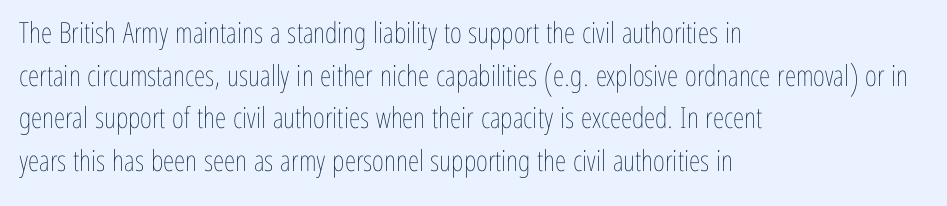
{"italic": "no", "bold": "no", "weight": "thin", "width": "condensed", "stroke_contrast": "low", "x_height": "medium", "monospaced": "no", "underline": "no", "align": "left", "line_spacing": "normal", "line_spacing_ratio": 1.47, "letter_spacing": "normal", "letter_spacing_em": 0.0, "glyph_px": 29}
